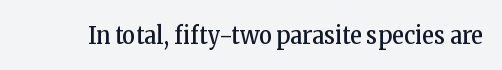
The rendering keeps characters at their native spacing. The font sits on the lighter half of the weight spectrum, regular included. Quick note: underline off. Is there any slant? The stems are plumb.
